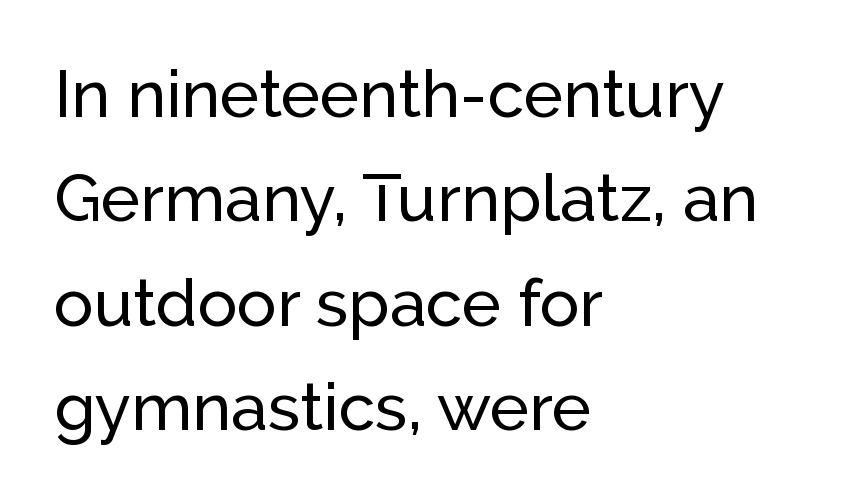
Q: Is the text italic (slanted)? A: No, it is upright.
Q: Is the typeface a serif or a sans-serif typeface? A: Sans-serif.
Q: Is the text underlined? A: No.
Q: How is the paragraph aligned? A: Left-aligned.
Q: Is the spacing between letters normal or unusually wide? A: Normal.
Q: Is the spacing between lines tight, normal or loose? A: Normal.
Q: Width (condensed, normal, or wide)? A: Normal.
Q: Stroke contrast? A: Low.
Q: x-height? A: Medium.
Q: Monospaced? A: No.
